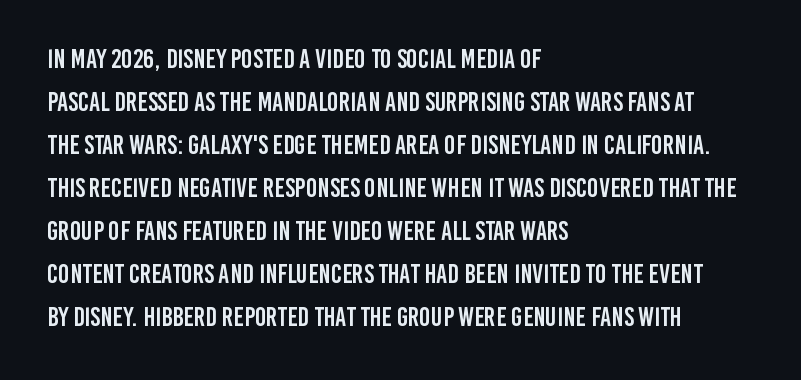
{"italic": "no", "underline": "no", "align": "left", "line_spacing": "normal", "line_spacing_ratio": 1.59, "letter_spacing": "normal", "letter_spacing_em": 0.0, "glyph_px": 27}
